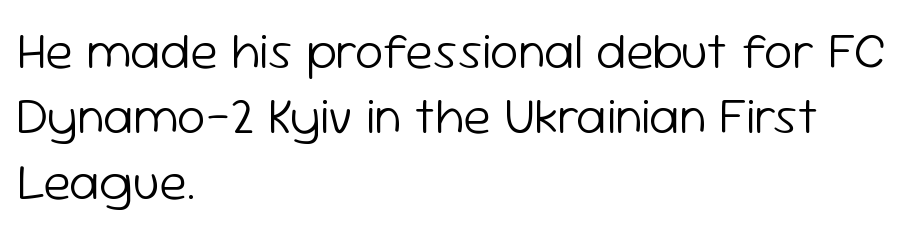
Q: Is the text bold? A: No.
Q: Is the text italic (slanted)? A: No, it is upright.
Q: Is the typeface a serif or a sans-serif typeface? A: Sans-serif.
Q: Is the text underlined? A: No.
Q: How is the paragraph aligned? A: Left-aligned.
Q: Is the spacing between letters normal or unusually wide? A: Normal.
Q: Is the spacing between lines tight, normal or loose? A: Normal.
Q: Width (condensed, normal, or wide)? A: Normal.
Q: Stroke contrast? A: Low.
Q: x-height? A: Medium.
Q: Monospaced? A: No.
